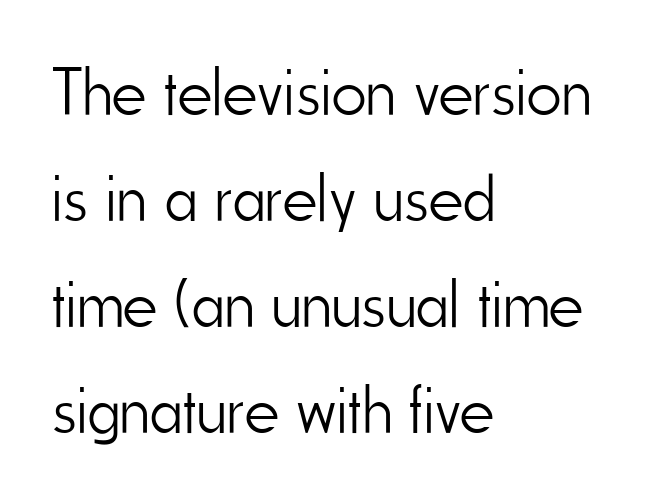
{"serif": "no", "italic": "no", "bold": "no", "weight": "light", "width": "condensed", "stroke_contrast": "low", "x_height": "small", "monospaced": "no", "underline": "no", "align": "left", "line_spacing": "normal", "line_spacing_ratio": 1.58, "letter_spacing": "normal", "letter_spacing_em": 0.0, "glyph_px": 67}
